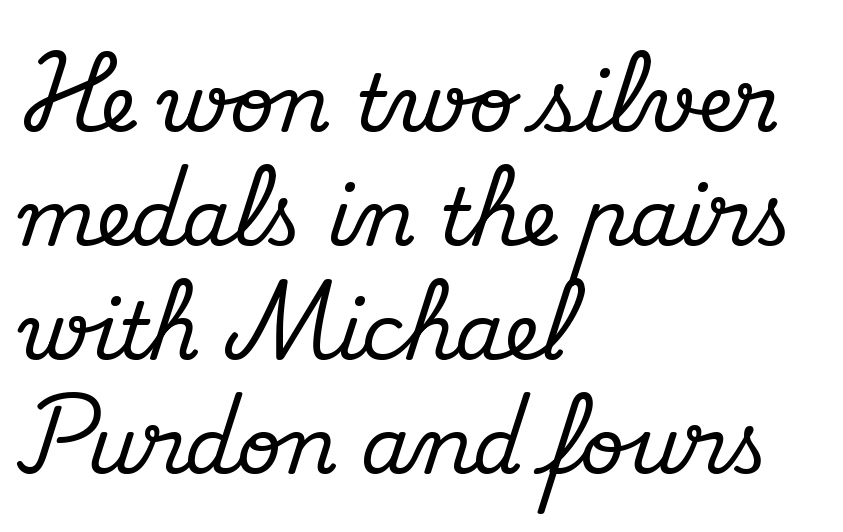
Reading down the block, your eye returns to a fixed left position each line. Looks like regular typesetting: each glyph gets only the width it needs. The face used here is rendered with its standard letterfit. Vertically, the passage feels balanced, rows spaced as you'd expect. Check under the words: just untouched page.
